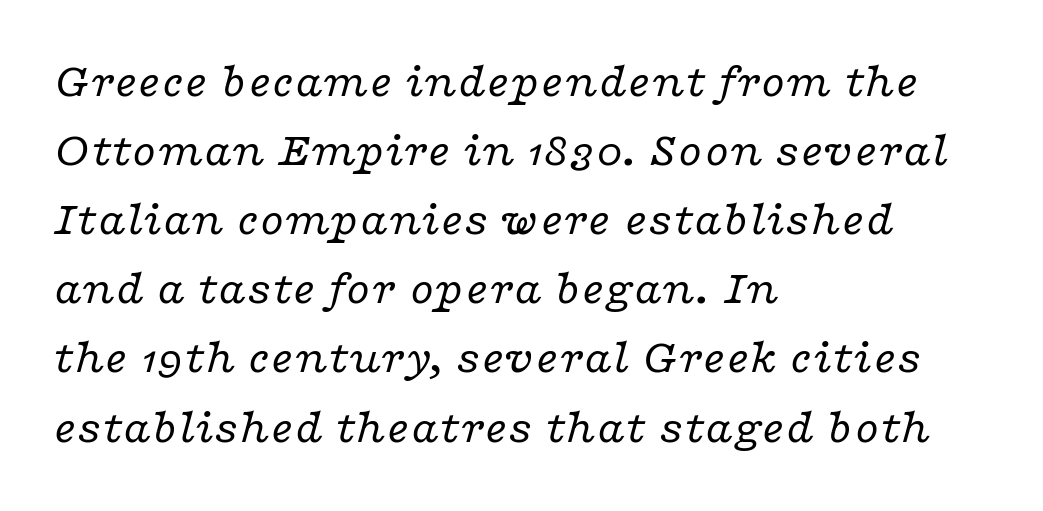
Slanted lettering throughout. Interline gaps are of average width in this sample. A student would call this left alignment; a typographer would say flush left, rag right. Caption: face not bold, strokes unweighted. The gaps between neighbouring characters are ordinary and unremarkable. These lines are rendered in a variable-pitch font.
